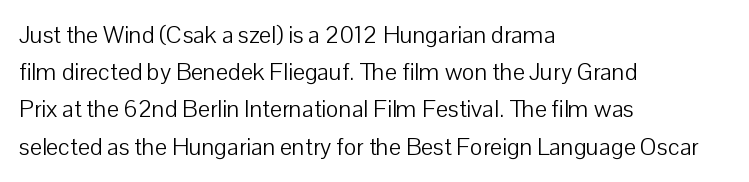
{"italic": "no", "bold": "no", "underline": "no", "align": "left", "line_spacing": "normal", "line_spacing_ratio": 1.55, "letter_spacing": "normal", "letter_spacing_em": 0.0, "glyph_px": 24}
